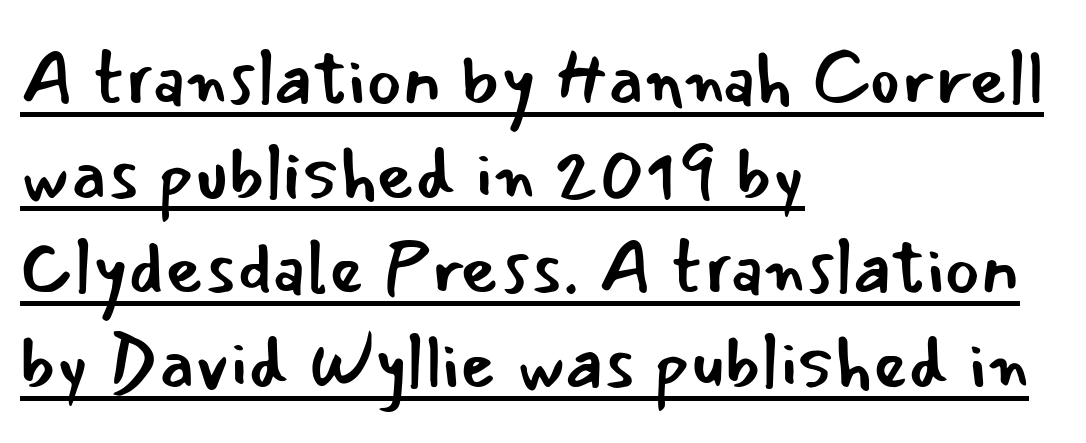
Think standard paragraph weight, or any step lighter than that. This sample uses an upright cut, with every glyph sitting square on the baseline. Spacing verdict: proportional, widths tailored to each character. The rows are spaced the way most documents space them. Is the block centered? No — it sits flush against the left margin.
